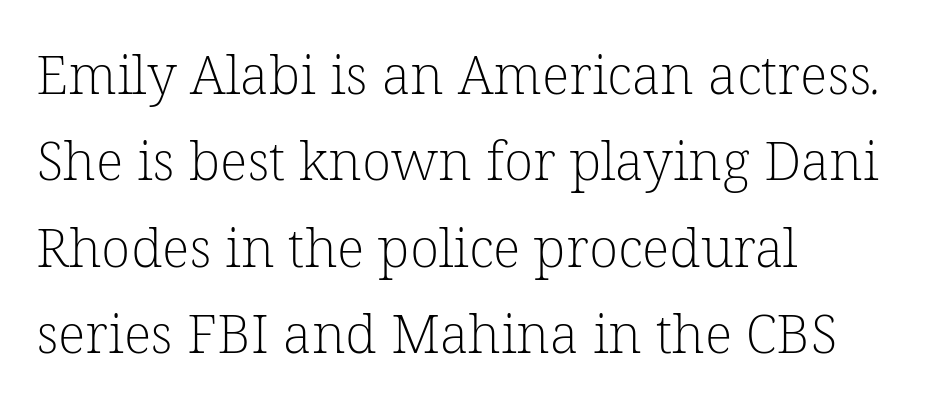
{"serif": "yes", "bold": "no", "weight": "light", "width": "normal", "stroke_contrast": "low", "x_height": "medium", "monospaced": "no", "underline": "no", "align": "left", "line_spacing": "normal", "line_spacing_ratio": 1.6, "letter_spacing": "normal", "letter_spacing_em": 0.0, "glyph_px": 54}
